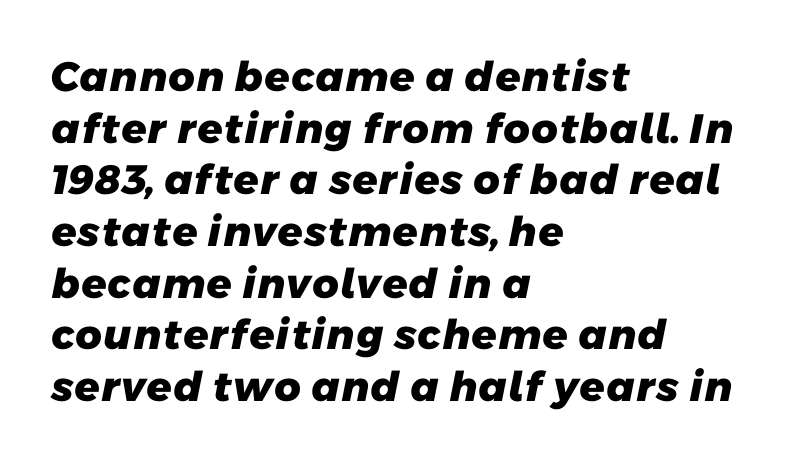
These lines stack with their left ends in a neat column. Honestly, the letter spacing is just normal — you wouldn't notice it. The letters advance in unequal steps, a hallmark of proportional type. Pretty heavy lettering here — definitely bold. The characters display no serif detailing; their extremities are plain.
